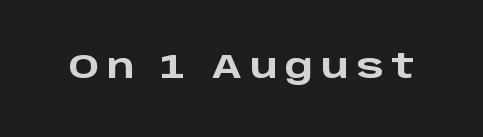
{"serif": "no", "italic": "no", "bold": "yes", "weight": "heavy", "width": "wide", "stroke_contrast": "low", "x_height": "large", "monospaced": "no", "underline": "no", "letter_spacing": "wide", "letter_spacing_em": 0.23, "glyph_px": 33}
